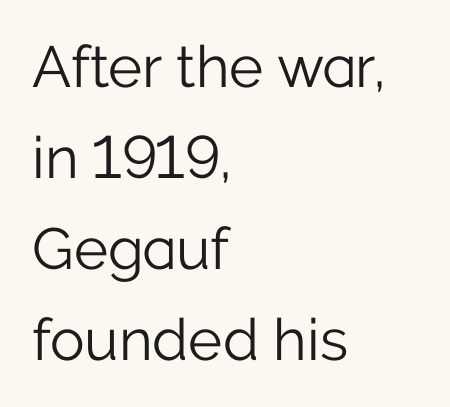
{"serif": "no", "italic": "no", "bold": "no", "weight": "light", "width": "normal", "stroke_contrast": "low", "x_height": "medium", "monospaced": "no", "underline": "no", "align": "left", "line_spacing": "normal", "line_spacing_ratio": 1.57, "letter_spacing": "normal", "letter_spacing_em": 0.0, "glyph_px": 58}
